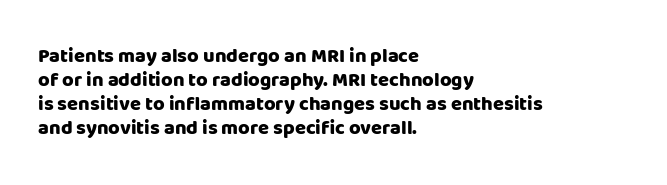
Q: Is the text bold? A: Yes.
Q: Is the text italic (slanted)? A: No, it is upright.
Q: Is the text underlined? A: No.
Q: How is the paragraph aligned? A: Left-aligned.
Q: Is the spacing between letters normal or unusually wide? A: Normal.
